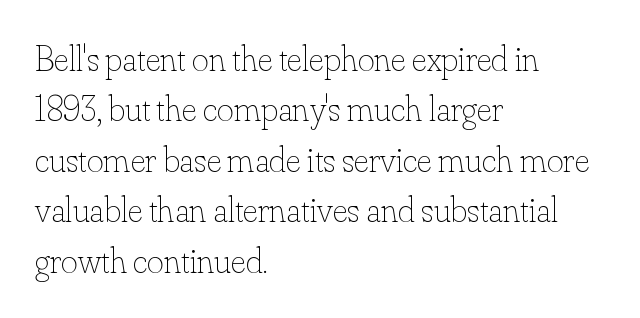
{"italic": "no", "bold": "no", "weight": "thin", "width": "normal", "stroke_contrast": "low", "x_height": "small", "monospaced": "no", "underline": "no", "align": "left", "line_spacing": "normal", "line_spacing_ratio": 1.4, "letter_spacing": "normal", "letter_spacing_em": 0.0, "glyph_px": 36}
